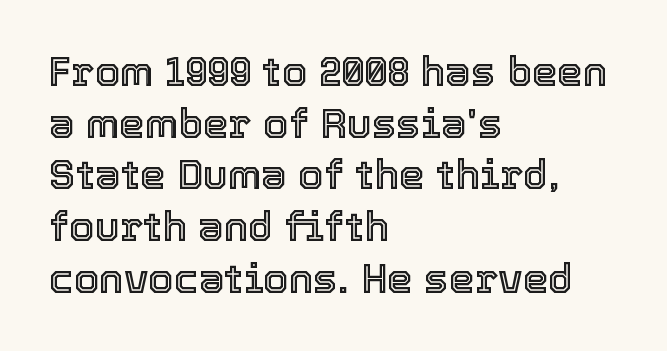
{"italic": "no", "width": "normal", "x_height": "medium", "monospaced": "no", "underline": "no", "align": "left", "line_spacing": "normal", "line_spacing_ratio": 1.26, "letter_spacing": "normal", "letter_spacing_em": 0.0, "glyph_px": 41}
